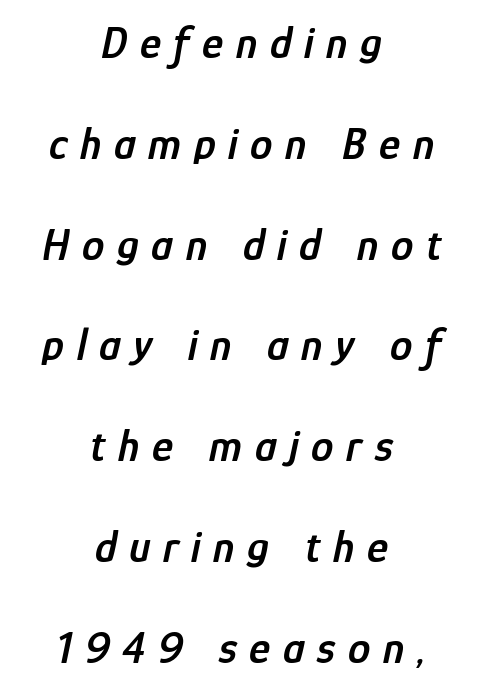
Q: Is the text bold? A: Semi-bold.
Q: Is the text italic (slanted)? A: Yes, it leans right by about 12 degrees.
Q: Is the text underlined? A: No.
Q: How is the paragraph aligned? A: Centered.
Q: Is the spacing between letters normal or unusually wide? A: Unusually wide.
Q: Is the spacing between lines tight, normal or loose? A: Loose.
Q: Width (condensed, normal, or wide)? A: Condensed.
Q: Stroke contrast? A: Low.
Q: x-height? A: Medium.
Q: Monospaced? A: No.
